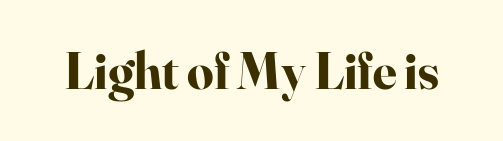
Q: Is the text bold? A: Yes.
Q: Is the text italic (slanted)? A: No, it is upright.
Q: Is the typeface a serif or a sans-serif typeface? A: Serif.
Q: Is the text underlined? A: No.
Q: Is the spacing between letters normal or unusually wide? A: Normal.
Q: Width (condensed, normal, or wide)? A: Normal.
Q: Stroke contrast? A: High.
Q: x-height? A: Small.
Q: Monospaced? A: No.
